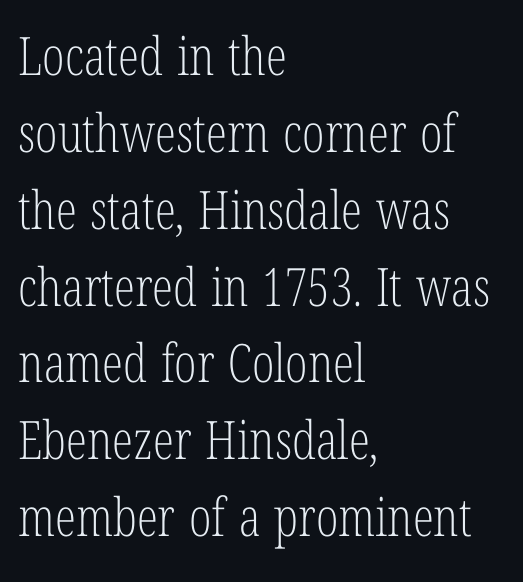
{"serif": "yes", "italic": "no", "bold": "no", "weight": "light", "width": "condensed", "stroke_contrast": "low", "x_height": "medium", "monospaced": "no", "underline": "no", "align": "left", "line_spacing": "normal", "line_spacing_ratio": 1.45, "letter_spacing": "normal", "letter_spacing_em": 0.0, "glyph_px": 53}
